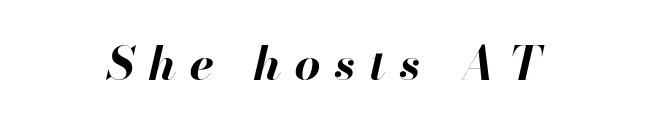
{"italic": "yes", "lean": "right", "slant_degrees": 13, "bold": "yes", "weight": "bold", "width": "normal", "stroke_contrast": "high", "x_height": "small", "monospaced": "no", "underline": "no", "align": "center", "letter_spacing": "wide", "letter_spacing_em": 0.3, "glyph_px": 46}
